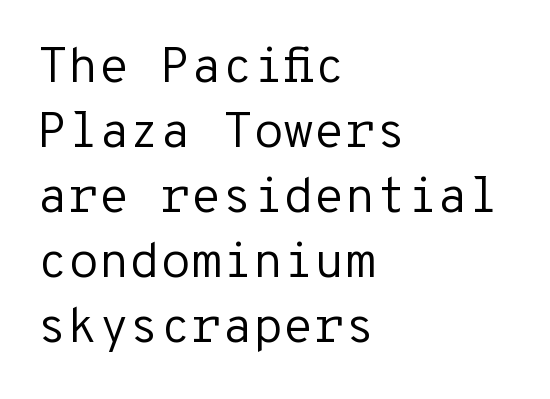
The cut favours lightness, reaching ordinary text weight at its darkest. Quick note: interline space is typical. Here the designer chose a console-style face with uniform glyph widths. I'd call this a sans setting — the letters go barefoot.
